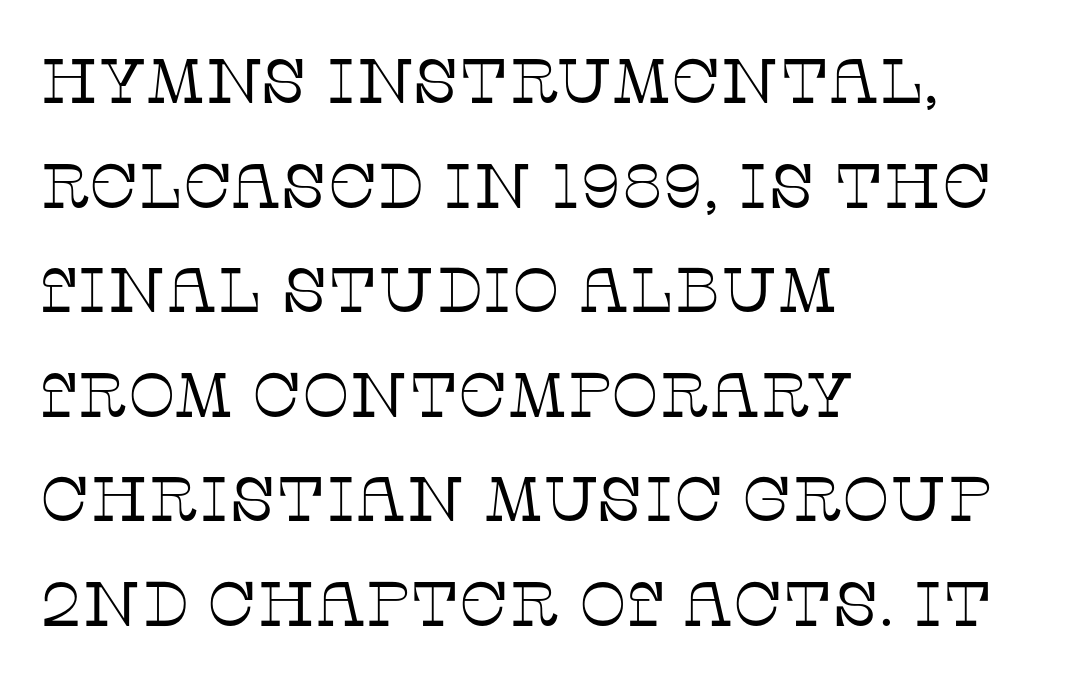
{"serif": "yes", "italic": "no", "bold": "no", "weight": "thin", "width": "normal", "stroke_contrast": "low", "x_height": "large", "monospaced": "no", "underline": "no", "align": "left", "line_spacing": "normal", "line_spacing_ratio": 1.66, "letter_spacing": "normal", "letter_spacing_em": 0.0, "glyph_px": 63}
